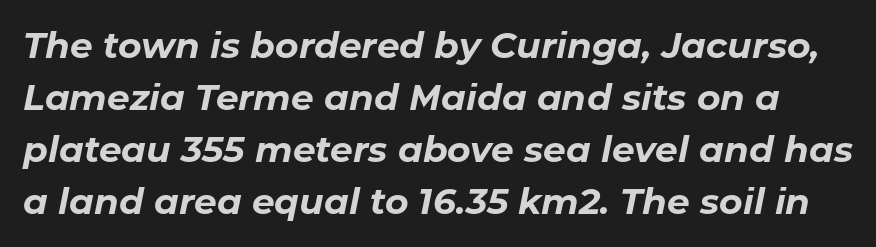
Q: Is the text bold? A: Yes.
Q: Is the text italic (slanted)? A: Yes, it leans right by about 11 degrees.
Q: Is the text underlined? A: No.
Q: Is the spacing between letters normal or unusually wide? A: Normal.
Q: Is the spacing between lines tight, normal or loose? A: Normal.
Q: Width (condensed, normal, or wide)? A: Normal.
Q: Stroke contrast? A: Low.
Q: x-height? A: Medium.
Q: Monospaced? A: No.
